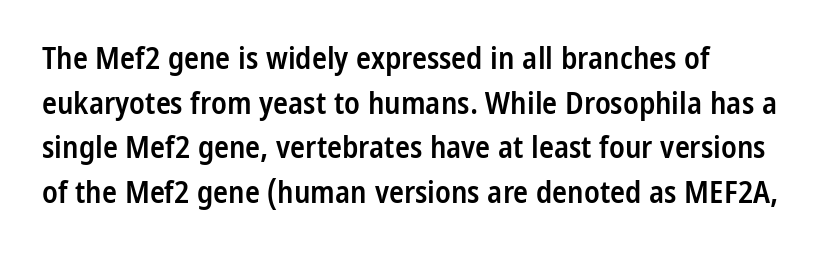
Descenders hang freely into open space. Regarding serifs, this sample does without them. No italicization has been applied; the sample stays upright. Do the characters align in a grid? No, the font is proportional.
